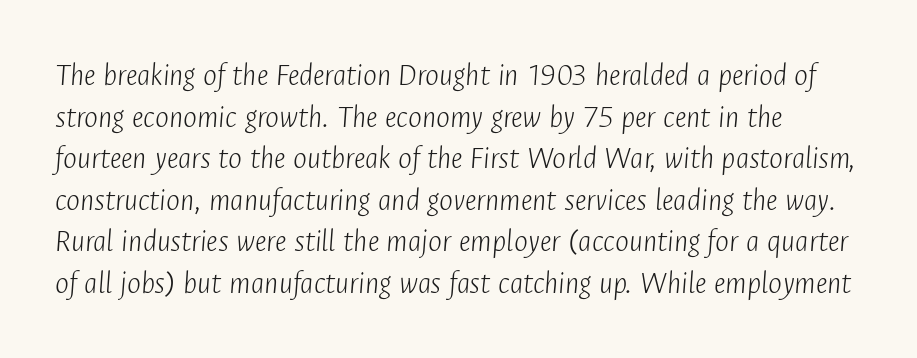
The image shows 33 px light, condensed type, italic (leaning right); set normal line spacing (1.26x), normal letter spacing, not underlined; low stroke contrast and a medium x-height.
